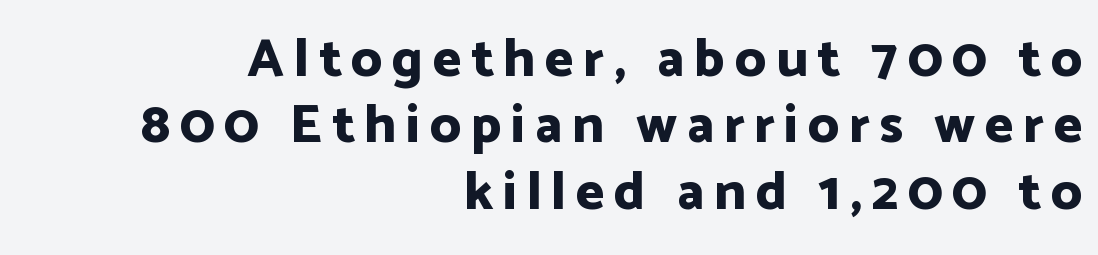
Do the letters lean? They stand straight. Strokes here are thick enough to call this a true bold. The text was rendered using a sans face with plain stroke endings. Underline: absent. Do the characters align in a grid? No, the font is proportional.
